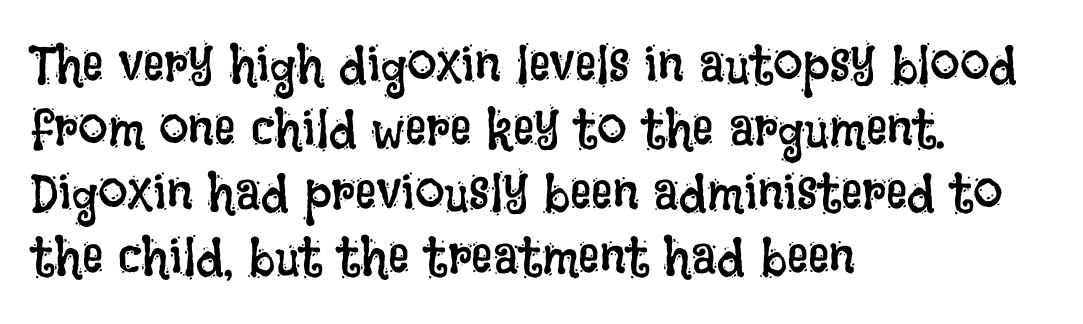
Q: Is the text bold? A: No.
Q: Is the text italic (slanted)? A: No, it is upright.
Q: Is the text underlined? A: No.
Q: How is the paragraph aligned? A: Left-aligned.
Q: Is the spacing between letters normal or unusually wide? A: Normal.
Q: Width (condensed, normal, or wide)? A: Condensed.
Q: Stroke contrast? A: Low.
Q: x-height? A: Large.
Q: Monospaced? A: No.
